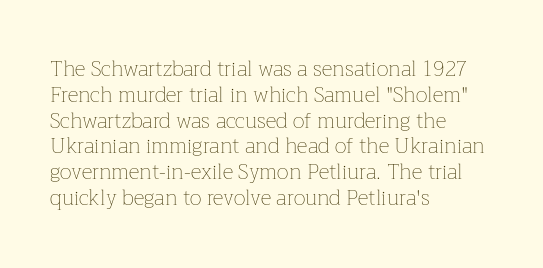
Q: Is the text bold? A: No.
Q: Is the text italic (slanted)? A: No, it is upright.
Q: Is the text underlined? A: No.
Q: How is the paragraph aligned? A: Left-aligned.
Q: Is the spacing between letters normal or unusually wide? A: Normal.
